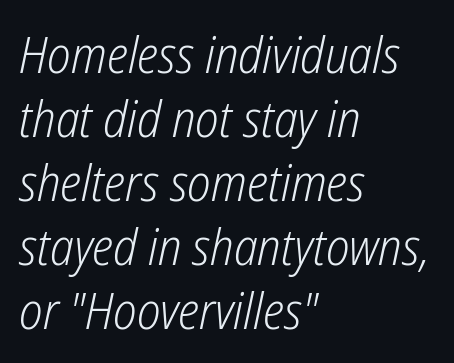
Q: Is the text bold? A: No.
Q: Is the text italic (slanted)? A: Yes, it leans right by about 12 degrees.
Q: Is the text underlined? A: No.
Q: How is the paragraph aligned? A: Left-aligned.
Q: Is the spacing between letters normal or unusually wide? A: Normal.
Q: Is the spacing between lines tight, normal or loose? A: Normal.
Q: Width (condensed, normal, or wide)? A: Condensed.
Q: Stroke contrast? A: Low.
Q: x-height? A: Medium.
Q: Monospaced? A: No.
